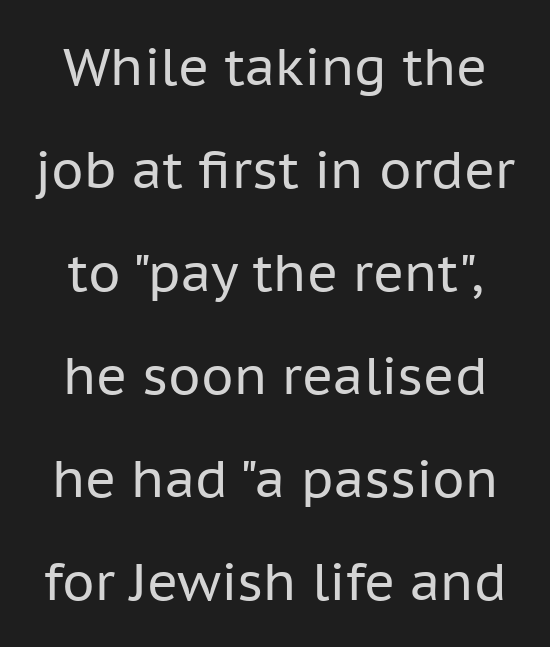
The typesetting does not lean heavy: it is not bold. How are the letters spaced? Ordinarily, with no added tracking. Leading: increased. Only glyphs here, with clear space below each row. The typography opts for an upright posture over an oblique one. Spacing verdict: proportional, widths tailored to each character.
